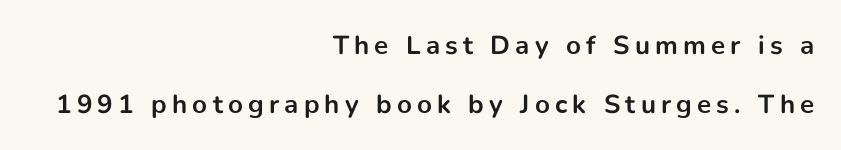
The image shows 26 px bold type, upright; set right-aligned, loose line spacing (2.26x), unusually wide letter spacing (+0.2 em), not underlined.
